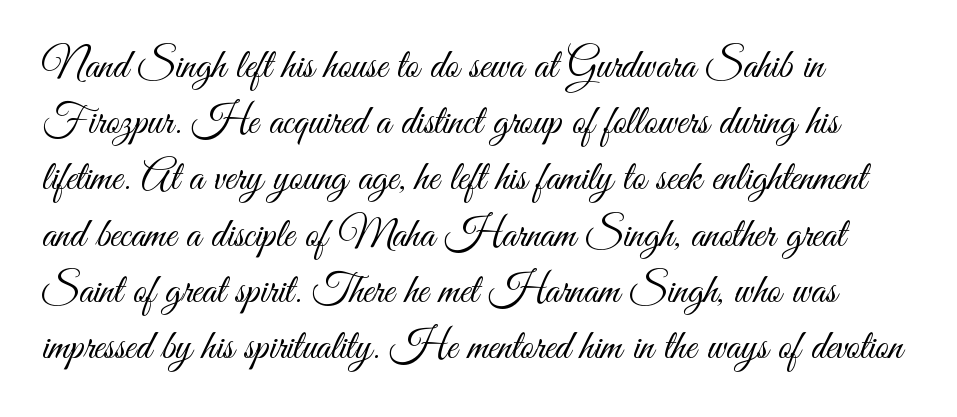
{"serif": "no", "bold": "no", "weight": "light", "width": "condensed", "stroke_contrast": "medium", "x_height": "small", "monospaced": "no", "underline": "no", "align": "left", "line_spacing": "normal", "line_spacing_ratio": 1.37, "letter_spacing": "normal", "letter_spacing_em": 0.0, "glyph_px": 41}
